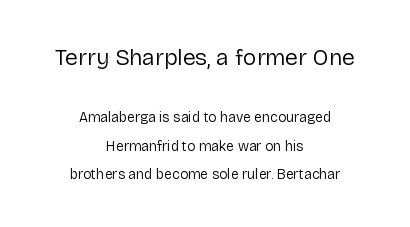
Here the first block reads like a headline and the second like body copy. The zone under the glyphs is completely vacant. Short and long lines alike share a common midpoint. The strokes carry an ordinary text weight at most. Whoever set this chose breathing room over compactness in the vertical rhythm. A typesetter would mark this as roman, not italic.
